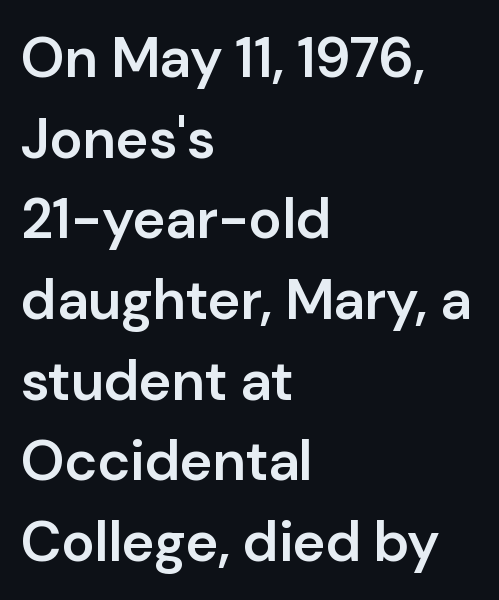
Q: Is the text bold? A: Semi-bold.
Q: Is the text italic (slanted)? A: No, it is upright.
Q: Is the typeface a serif or a sans-serif typeface? A: Sans-serif.
Q: Is the text underlined? A: No.
Q: How is the paragraph aligned? A: Left-aligned.
Q: Is the spacing between letters normal or unusually wide? A: Normal.
Q: Is the spacing between lines tight, normal or loose? A: Normal.
Q: Width (condensed, normal, or wide)? A: Normal.
Q: Stroke contrast? A: Low.
Q: x-height? A: Medium.
Q: Monospaced? A: No.
